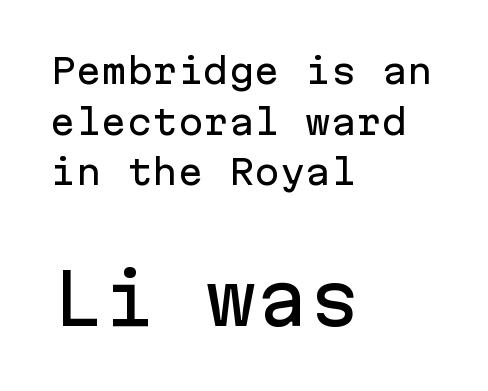
Descenders are the only things crossing below the line. Notice how descenders clear the ascenders below comfortably — that's standard leading. Note: no serifs on the glyphs. This sample uses plain, unmodified letter spacing. Every character sits straight up, as roman type does.
